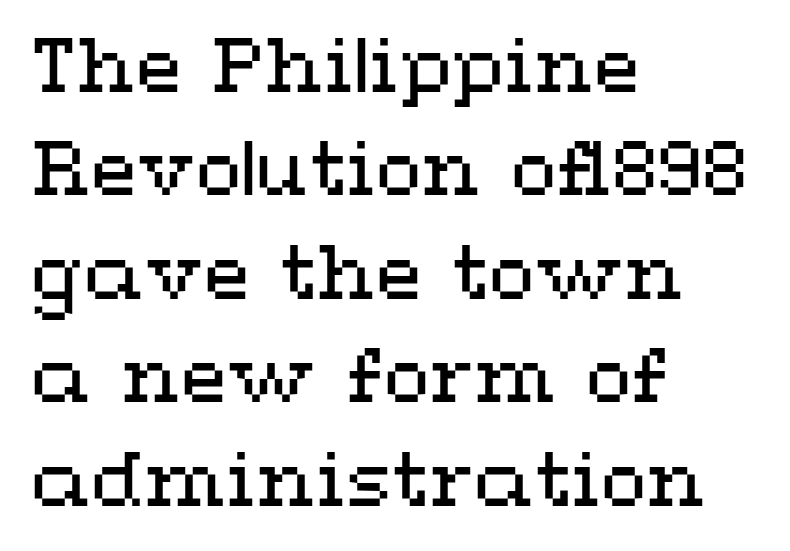
Q: Is the text bold? A: No.
Q: Is the text italic (slanted)? A: No, it is upright.
Q: Is the text underlined? A: No.
Q: How is the paragraph aligned? A: Left-aligned.
Q: Is the spacing between letters normal or unusually wide? A: Normal.
Q: Is the spacing between lines tight, normal or loose? A: Normal.
Q: Width (condensed, normal, or wide)? A: Wide.
Q: Stroke contrast? A: Medium.
Q: x-height? A: Medium.
Q: Monospaced? A: No.
